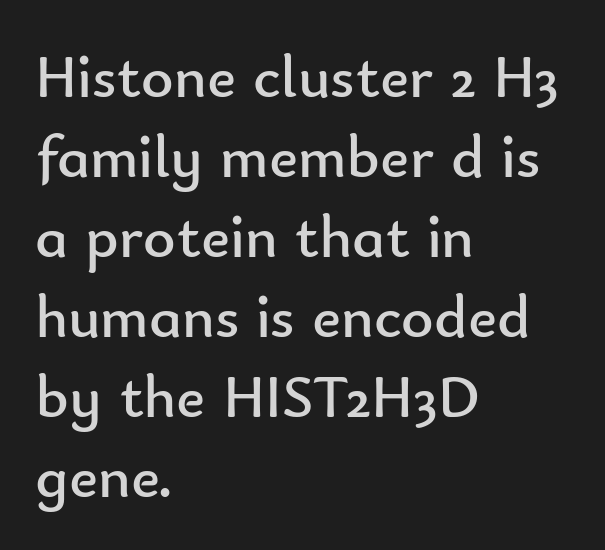
The image shows 62 px regular-weight sans-serif type, upright; set left-aligned, normal line spacing (1.29x), normal letter spacing, not underlined; low stroke contrast and a small x-height.
